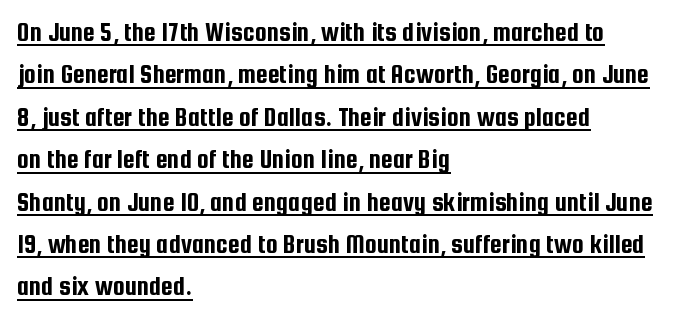
{"italic": "no", "underline": "yes", "align": "left", "line_spacing": "normal", "line_spacing_ratio": 1.57, "letter_spacing": "normal", "letter_spacing_em": 0.0, "glyph_px": 27}
